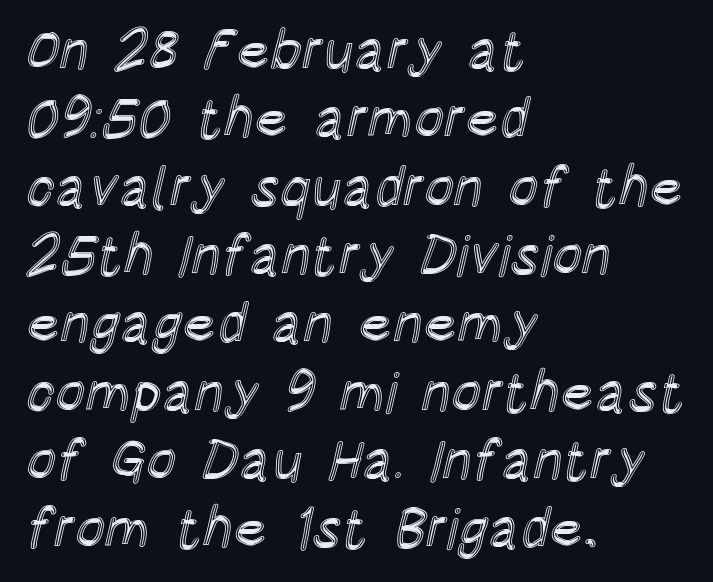
Letters rest on an invisible, unmarked baseline. Visually the block forms a straight wall on the left and a jagged coastline on the right. Honestly, the letter spacing is just normal — you wouldn't notice it.
